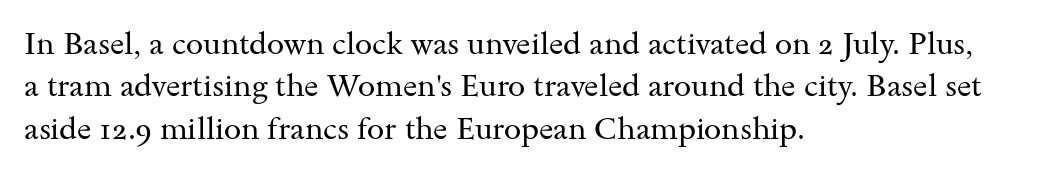
The image shows 31 px regular-weight, wide serif type, upright; set left-aligned, normal line spacing (1.37x), normal letter spacing, not underlined; medium stroke contrast and a small x-height.
